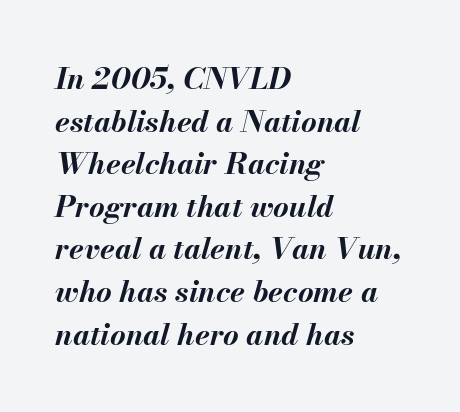
Q: Is the text bold? A: Yes.
Q: Is the text italic (slanted)? A: Yes, it leans right by about 13 degrees.
Q: Is the text underlined? A: No.
Q: How is the paragraph aligned? A: Left-aligned.
Q: Is the spacing between letters normal or unusually wide? A: Normal.
Q: Is the spacing between lines tight, normal or loose? A: Normal.
Q: Width (condensed, normal, or wide)? A: Normal.
Q: Stroke contrast? A: Medium.
Q: x-height? A: Small.
Q: Monospaced? A: No.
